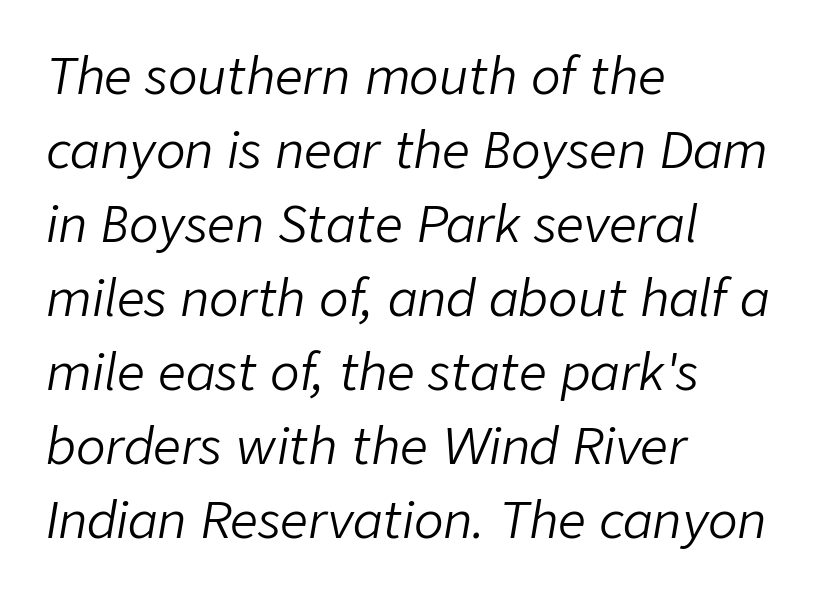
Normally led — the rows are evenly, conventionally spaced. Bold? No — there's no thickening of the strokes. Look at the tracking — it's just the regular setting, nothing added. The space beneath each line is pristine and unruled. You could not count columns in this text — the font is proportionally spaced. Notice how the passage keeps a crisp vertical edge on the left only.
